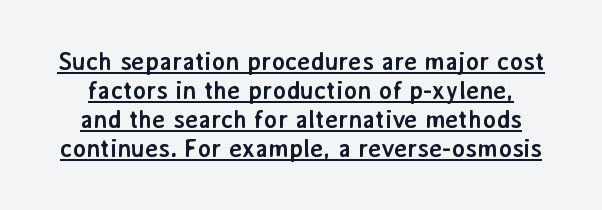
What decoration does the sample have? An underline. Its strokes are broad and dark, the hallmark of bold type. This rendering leaves character spacing at its baseline value. Vertical strokes here are truly vertical.
